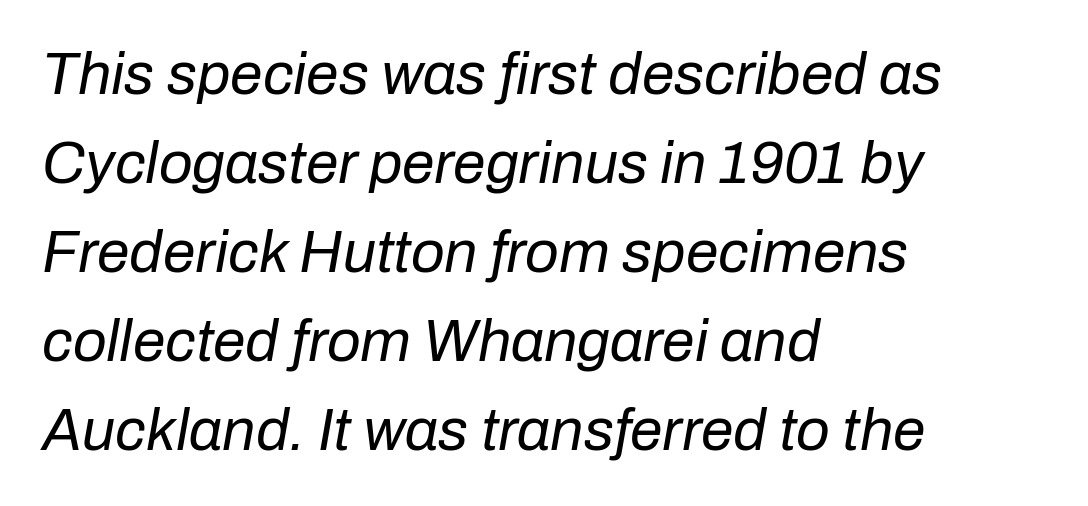
{"italic": "yes", "lean": "right", "slant_degrees": 10, "bold": "no", "weight": "regular", "width": "normal", "stroke_contrast": "low", "x_height": "medium", "monospaced": "no", "underline": "no", "align": "left", "line_spacing": "normal", "line_spacing_ratio": 1.51, "letter_spacing": "normal", "letter_spacing_em": 0.0, "glyph_px": 59}
